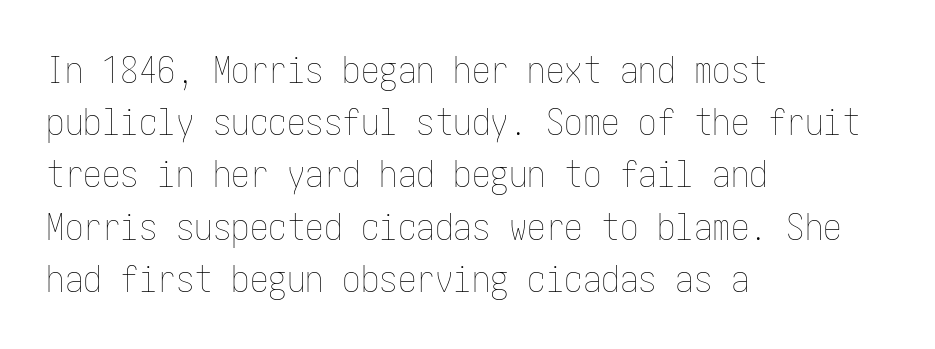
Characters remain perfectly vertical along every line. The letterforms sit shoulder to shoulder at normal distance. The gap between lines stays unmarked. Is the type heavy? It reads as light-to-regular instead. The rendering uses a moderate line-height, typical for paragraphs. Reading down the block, your eye returns to a fixed left position each line.
